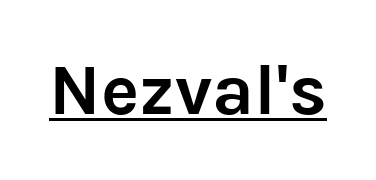
{"serif": "no", "italic": "no", "bold": "yes", "weight": "semibold", "width": "normal", "stroke_contrast": "low", "x_height": "medium", "monospaced": "no", "underline": "yes", "letter_spacing": "normal", "letter_spacing_em": 0.0, "glyph_px": 72}
